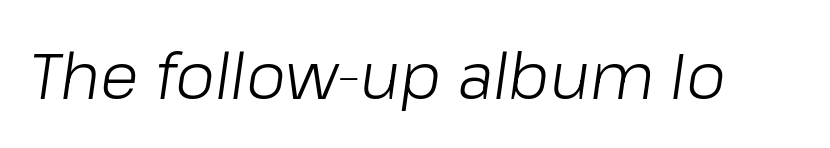
The image shows 64 px light type, italic (leaning right); set normal letter spacing, not underlined; low stroke contrast and a medium x-height.
